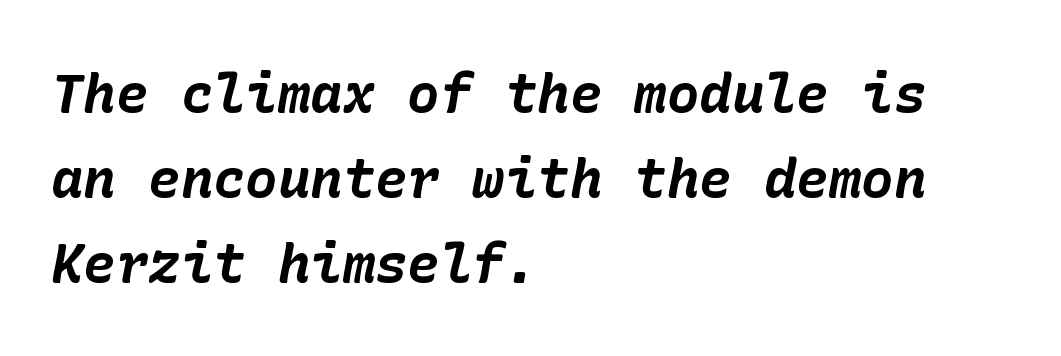
The image shows 54 px bold type, italic (leaning right); set left-aligned, normal line spacing (1.57x), normal letter spacing, not underlined; low stroke contrast and a medium x-height.
